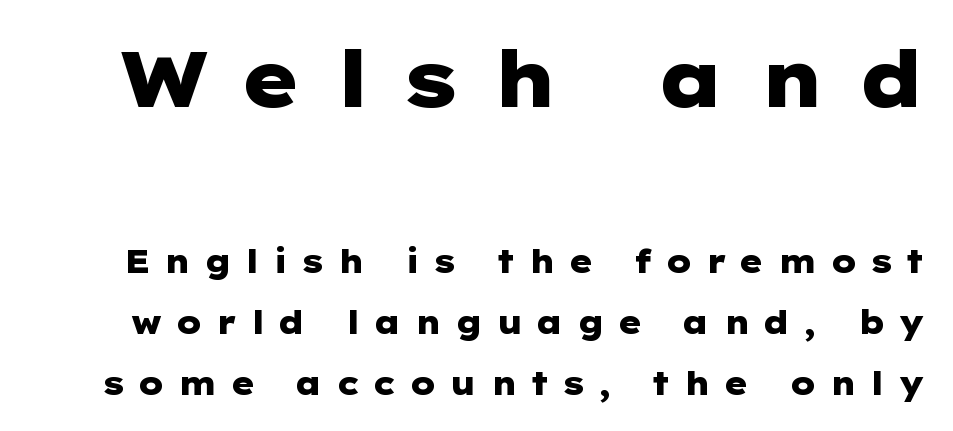
The image shows 79 px heavy, wide sans-serif type, upright; set loose line spacing (1.9x), unusually wide letter spacing (+0.39 em), not underlined; the first (top) block is 2.47x larger; low stroke contrast and a medium x-height.
